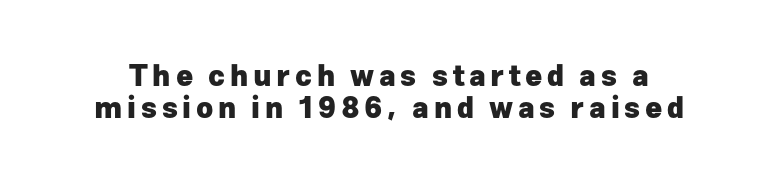
Q: Is the text bold? A: Yes.
Q: Is the text italic (slanted)? A: No, it is upright.
Q: Is the typeface a serif or a sans-serif typeface? A: Sans-serif.
Q: Is the text underlined? A: No.
Q: Is the spacing between lines tight, normal or loose? A: Tight.
Q: Width (condensed, normal, or wide)? A: Normal.
Q: Stroke contrast? A: Low.
Q: x-height? A: Medium.
Q: Monospaced? A: No.
